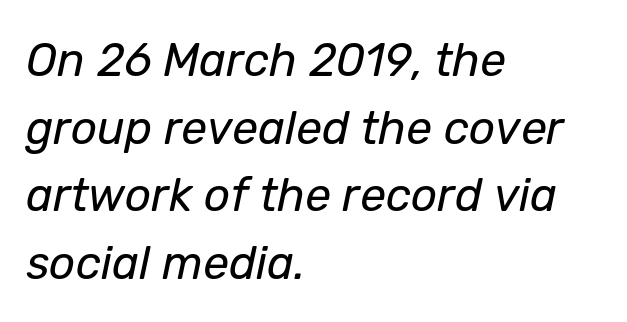
This sample is left-justified, so line endings fall wherever the words run out. Words appear dense and cohesive because spacing is normal. Notice how descenders clear the ascenders below comfortably — that's standard leading. Letters have the restrained weight of plain body copy at most. The specimen omits any rule beneath the text block's lines.
